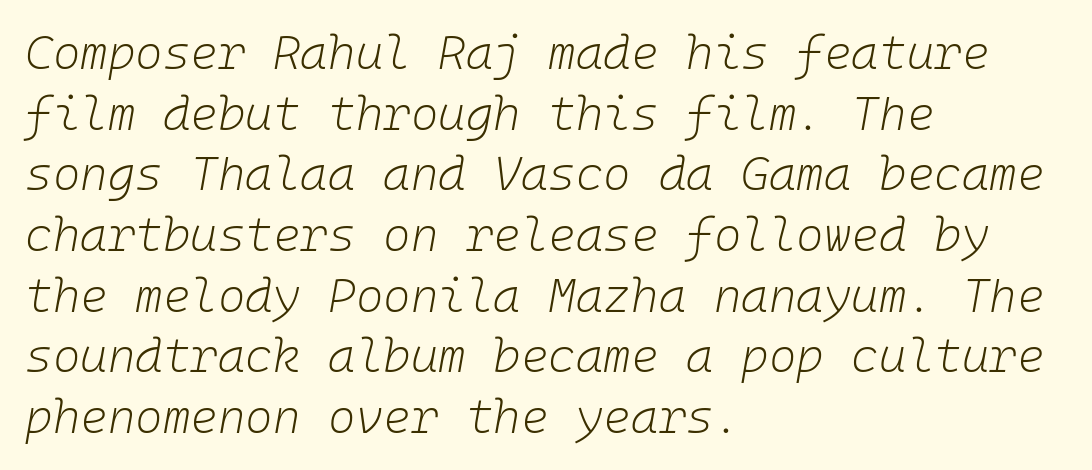
{"italic": "yes", "lean": "right", "slant_degrees": 10, "bold": "no", "weight": "light", "width": "normal", "stroke_contrast": "low", "x_height": "medium", "monospaced": "yes", "underline": "no", "align": "left", "line_spacing": "normal", "line_spacing_ratio": 1.29, "letter_spacing": "normal", "letter_spacing_em": 0.0, "glyph_px": 47}
